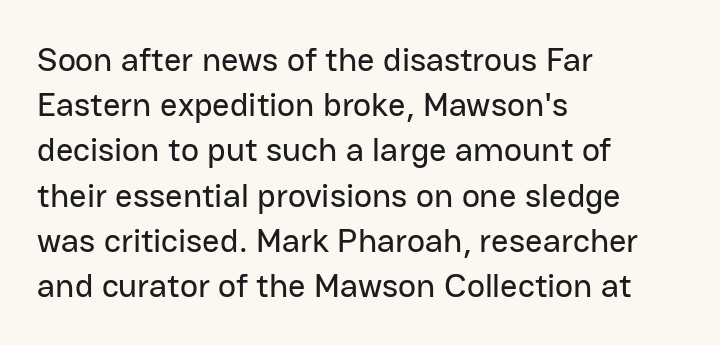
{"serif": "no", "italic": "no", "width": "normal", "stroke_contrast": "low", "x_height": "medium", "monospaced": "no", "underline": "no", "align": "left", "line_spacing": "normal", "line_spacing_ratio": 1.33, "letter_spacing": "normal", "letter_spacing_em": 0.0, "glyph_px": 34}
